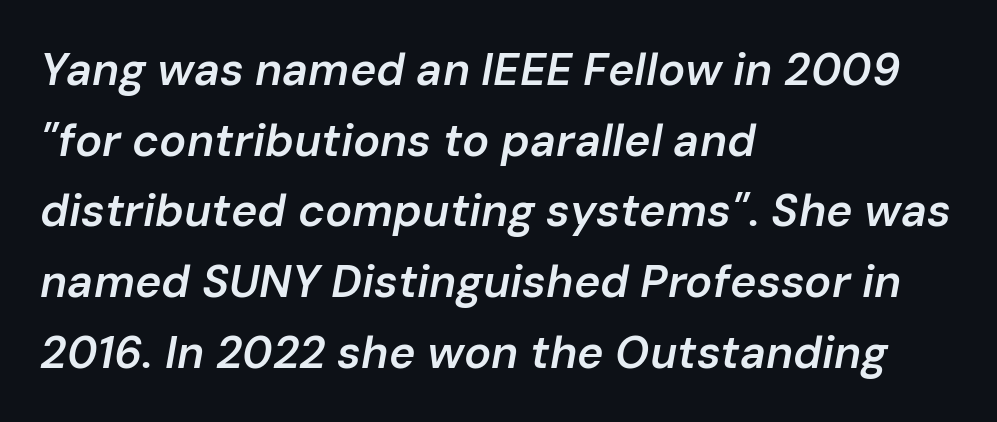
{"italic": "yes", "lean": "right", "slant_degrees": 10, "bold": "semi", "weight": "semibold", "width": "normal", "stroke_contrast": "low", "x_height": "medium", "monospaced": "no", "underline": "no", "align": "left", "line_spacing": "normal", "line_spacing_ratio": 1.57, "letter_spacing": "normal", "letter_spacing_em": 0.0, "glyph_px": 45}
